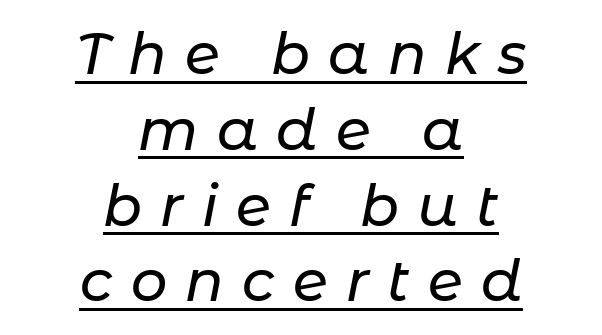
Q: Is the text italic (slanted)? A: Yes, it leans right by about 11 degrees.
Q: Is the text underlined? A: Yes.
Q: How is the paragraph aligned? A: Centered.
Q: Is the spacing between letters normal or unusually wide? A: Unusually wide.
Q: Is the spacing between lines tight, normal or loose? A: Normal.
Q: Width (condensed, normal, or wide)? A: Normal.
Q: Stroke contrast? A: Low.
Q: x-height? A: Medium.
Q: Monospaced? A: No.
